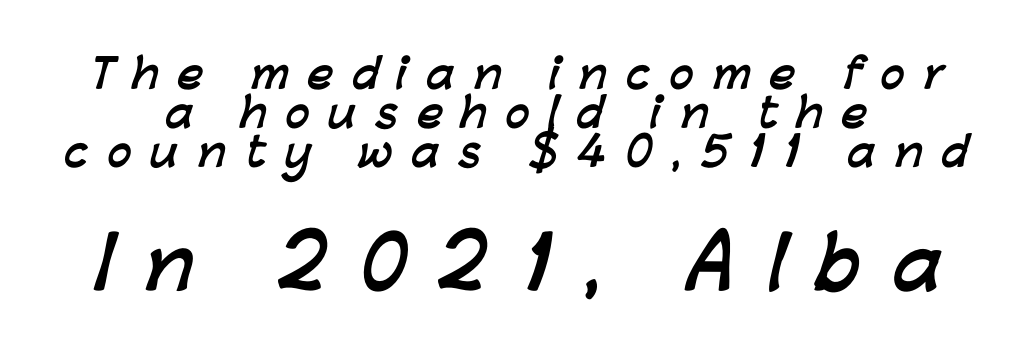
{"serif": "no", "bold": "yes", "weight": "semibold", "width": "normal", "stroke_contrast": "low", "x_height": "medium", "monospaced": "no", "underline": "no", "align": "center", "line_spacing": "tight", "line_spacing_ratio": 0.97, "letter_spacing": "wide", "letter_spacing_em": 0.47, "larger_block": "second", "size_ratio": 1.75, "glyph_px": 70}
